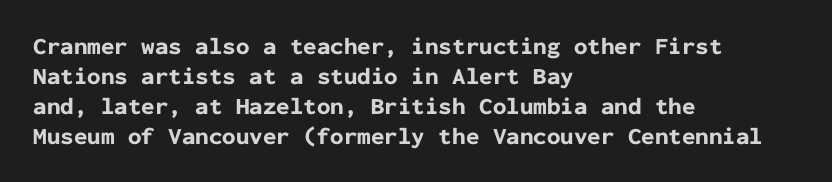
The characters look thick and weighty, a clear bold. Rows of type keep a routine distance in the vertical direction. Each word holds together tightly as a unit, with standard inter-letter gaps. Does the copy run flush right? No — it runs flush left. Beneath every word, the page is bare.
